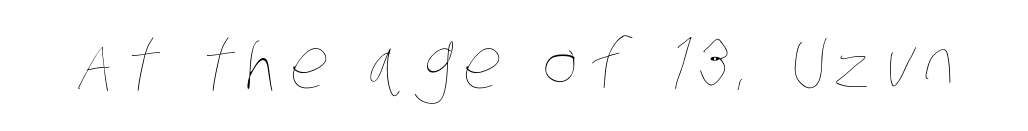
The face used here is proportionally spaced, like ordinary book or web type. Descender tails drop into unmarked territory. Nothing heavy about these letters — not bold at all.
